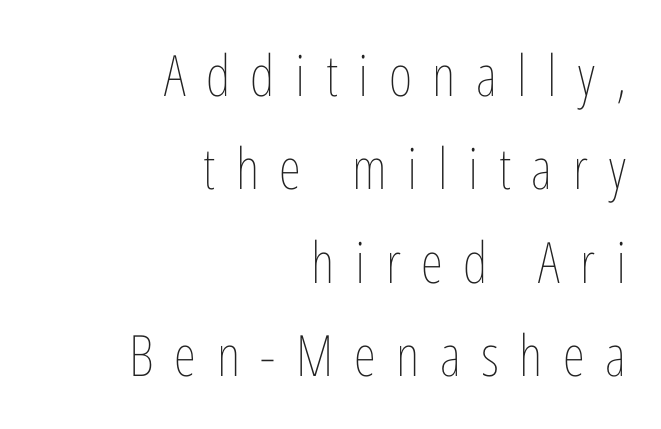
The image shows 57 px thin, condensed type, upright; set right-aligned, normal line spacing (1.64x), unusually wide letter spacing (+0.36 em), not underlined; low stroke contrast and a medium x-height.
